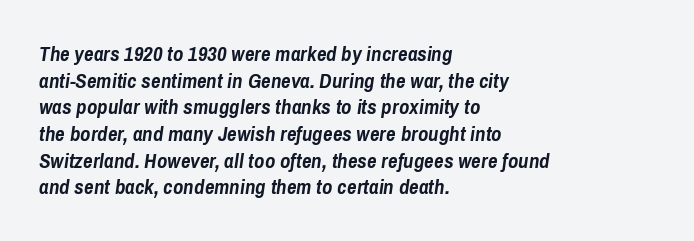
The image shows 21 px bold type, italic (leaning right); set left-aligned, normal line spacing (1.27x), normal letter spacing, not underlined.
